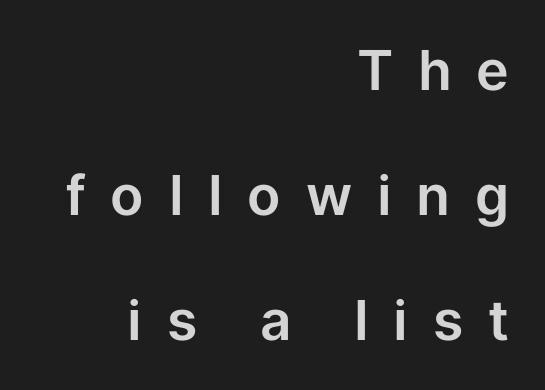
The image shows 55 px sans-serif type, upright; set right-aligned, loose line spacing (2.27x), unusually wide letter spacing (+0.45 em), not underlined; low stroke contrast and a medium x-height.
